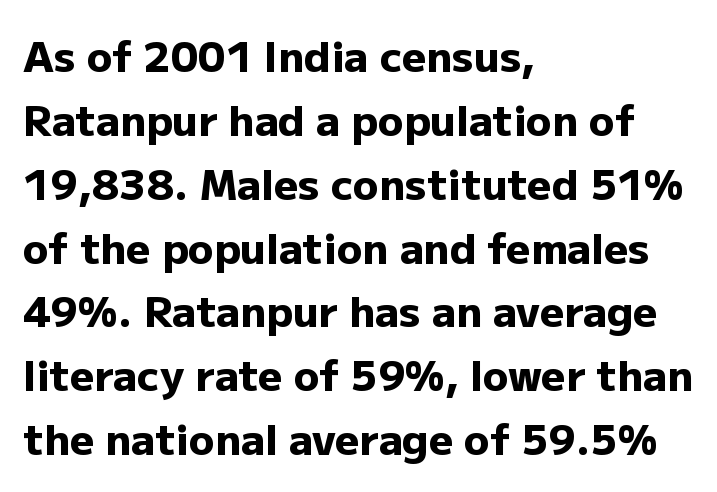
{"serif": "no", "italic": "no", "bold": "yes", "weight": "heavy", "width": "normal", "stroke_contrast": "low", "x_height": "medium", "monospaced": "no", "underline": "no", "align": "left", "line_spacing": "normal", "line_spacing_ratio": 1.52, "letter_spacing": "normal", "letter_spacing_em": 0.0, "glyph_px": 42}
